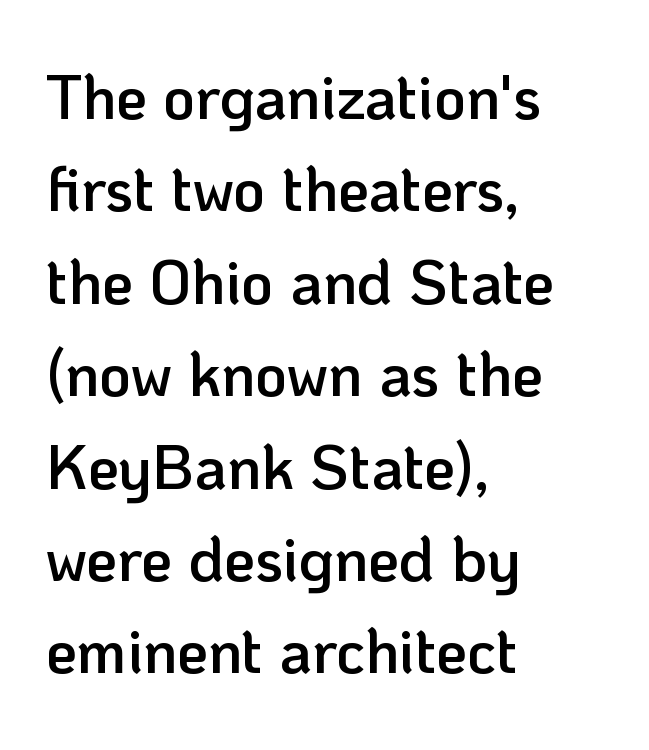
The passage shown has conventional tracking throughout. This sample has the flowing, uneven cadence of proportional lettering. This sample uses an upright cut, with every glyph sitting square on the baseline. Moderately thickened strokes mark this as semibold type. In terms of leading, this rendering sits right in the middle. Plain, unruled lines of type.
